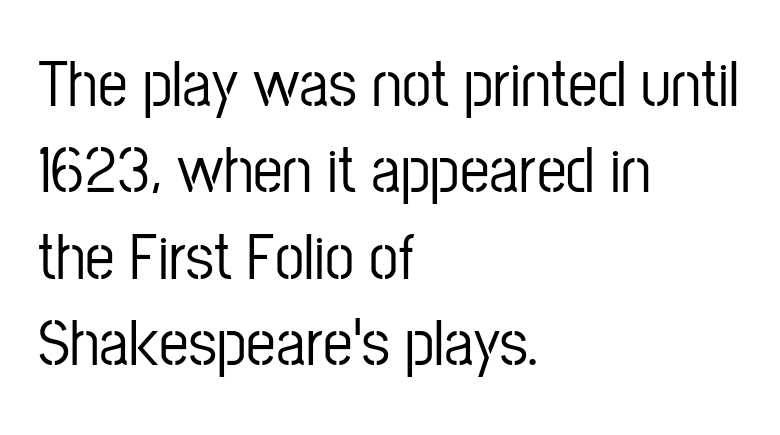
Is this a fixed-width face? No — the glyphs have proportional, varying widths. Where is the straight margin? On the left. The words here are not underlined. Here the glyphs are tracked normally, forming tight word shapes.
